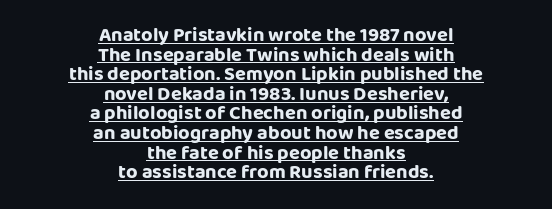
Q: Is the text bold? A: Yes.
Q: Is the text italic (slanted)? A: No, it is upright.
Q: Is the text underlined? A: Yes.
Q: How is the paragraph aligned? A: Centered.
Q: Is the spacing between letters normal or unusually wide? A: Normal.
Q: Is the spacing between lines tight, normal or loose? A: Tight.
